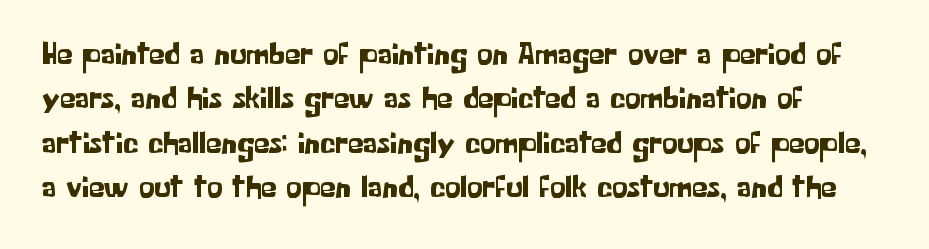
The words here are not underlined. Proportional: the letters do not fall into vertical columns. Short note: letters normally spaced. Nope, not italic — everything's standing straight.
